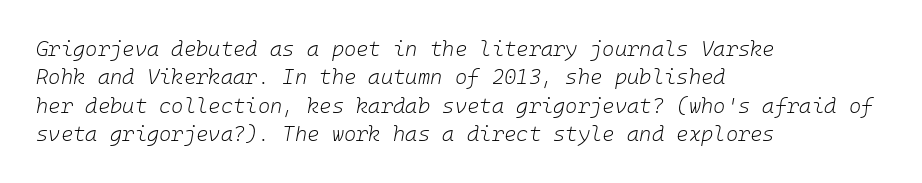
The image shows 21 px text type, italic (leaning right); set left-aligned, normal line spacing (1.35x), normal letter spacing, not underlined.
